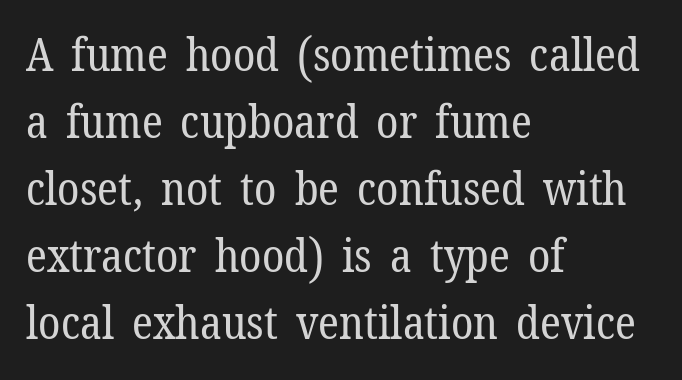
{"serif": "yes", "italic": "no", "bold": "no", "weight": "regular", "width": "normal", "stroke_contrast": "low", "x_height": "medium", "monospaced": "no", "underline": "no", "align": "left", "line_spacing": "normal", "line_spacing_ratio": 1.49, "letter_spacing": "normal", "letter_spacing_em": 0.0, "glyph_px": 45}
